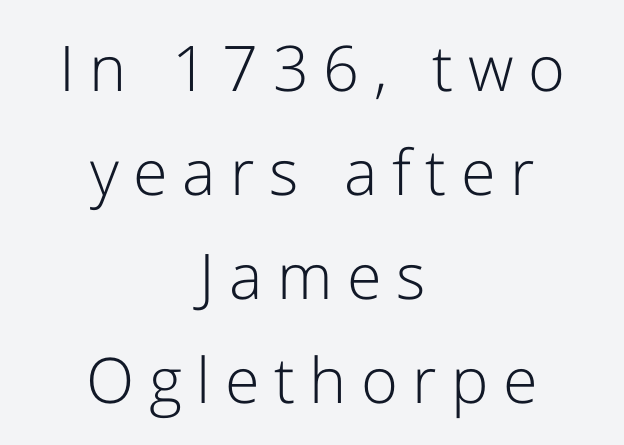
{"serif": "no", "italic": "no", "bold": "no", "weight": "light", "width": "normal", "stroke_contrast": "low", "x_height": "medium", "monospaced": "no", "underline": "no", "align": "center", "line_spacing": "normal", "line_spacing_ratio": 1.65, "letter_spacing": "wide", "letter_spacing_em": 0.23, "glyph_px": 63}
